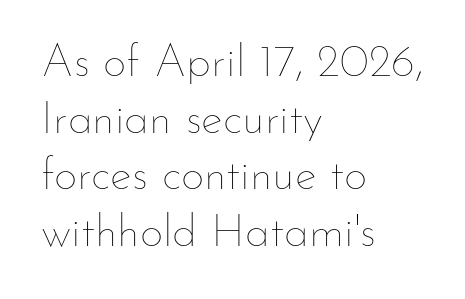
The image shows 46 px thin type, upright; set left-aligned, line spacing 1.23x, normal letter spacing, not underlined; low stroke contrast and a small x-height.
